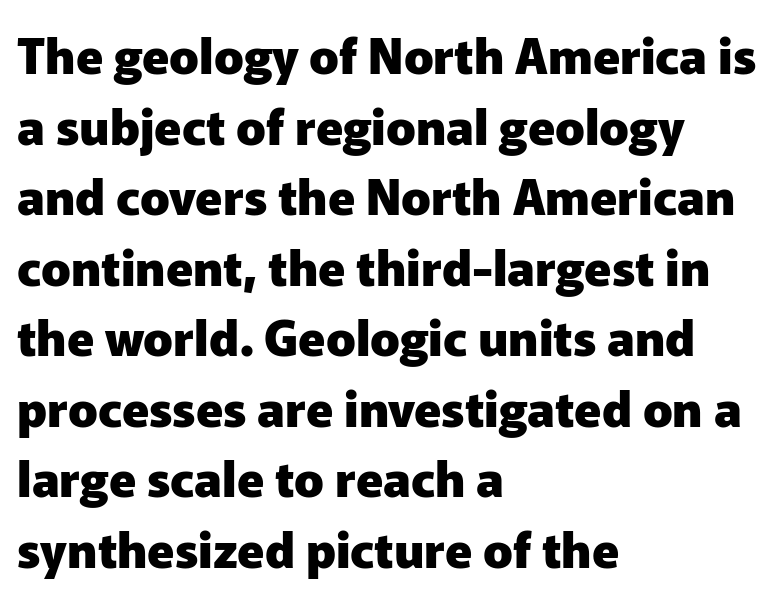
{"serif": "no", "italic": "no", "bold": "yes", "weight": "heavy", "width": "normal", "stroke_contrast": "low", "x_height": "medium", "monospaced": "no", "underline": "no", "align": "left", "line_spacing": "normal", "line_spacing_ratio": 1.44, "letter_spacing": "normal", "letter_spacing_em": 0.0, "glyph_px": 49}
